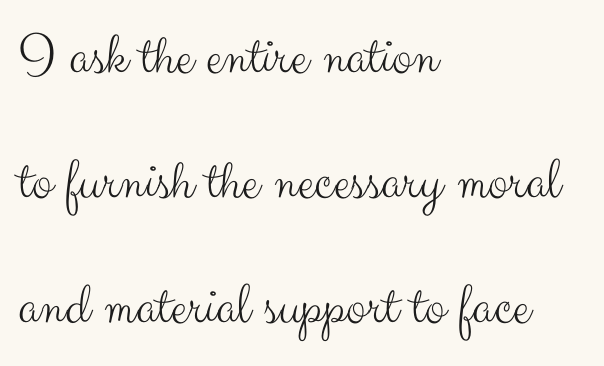
The image shows 60 px light sans-serif type; set left-aligned, loose line spacing (2.08x), normal letter spacing, not underlined; medium stroke contrast and a small x-height.
